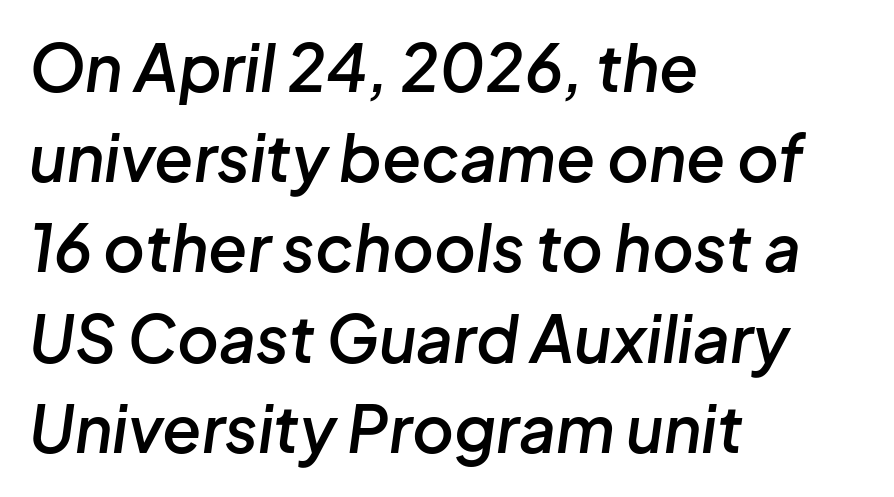
Descenders hang freely into open space. These lines stack with their left ends in a neat column. The lettering tilts uniformly, giving the passage an italic look. The passage shown is typed in a proportional face where columns would drift.
